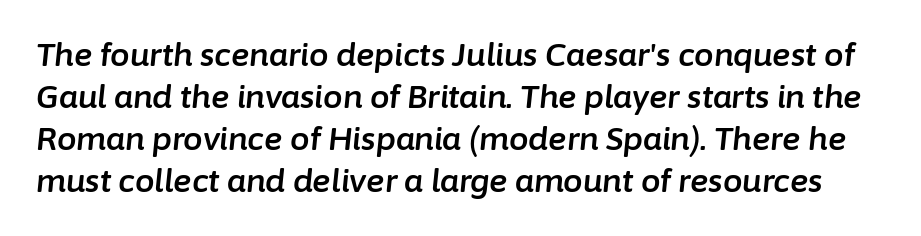
If you drew a line through each stem, it would be angled. Do the characters align in a grid? No, the font is proportional. The letters sit at their default tracking, neither squeezed nor spread. Whoever set this chose a conventional vertical rhythm. Underline: absent.
